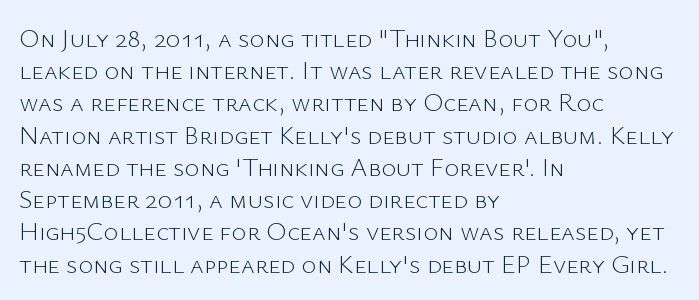
{"italic": "no", "bold": "no", "underline": "no", "align": "left", "line_spacing_ratio": 1.24, "letter_spacing": "normal", "letter_spacing_em": 0.0, "glyph_px": 26}
